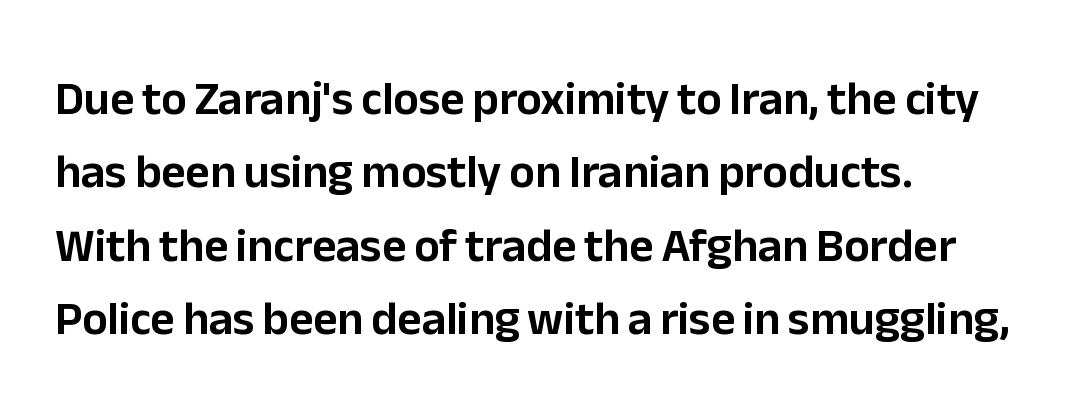
{"serif": "no", "italic": "no", "width": "normal", "stroke_contrast": "low", "x_height": "medium", "monospaced": "no", "underline": "no", "align": "left", "line_spacing": "normal", "line_spacing_ratio": 1.56, "letter_spacing": "normal", "letter_spacing_em": 0.0, "glyph_px": 47}
